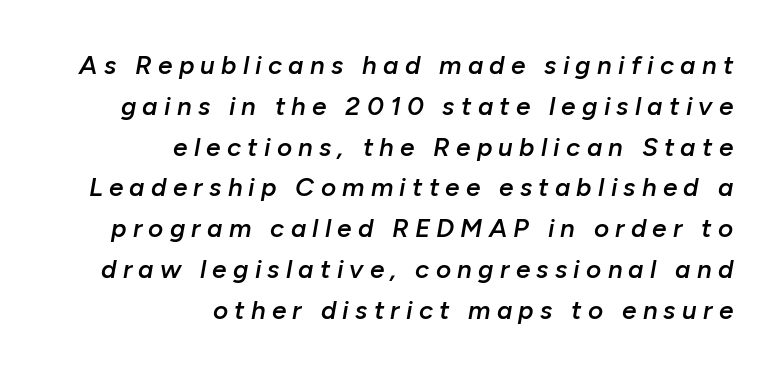
{"italic": "yes", "lean": "right", "slant_degrees": 10, "bold": "semi", "underline": "no", "align": "right", "line_spacing": "normal", "line_spacing_ratio": 1.57, "letter_spacing": "wide", "letter_spacing_em": 0.24, "glyph_px": 26}
